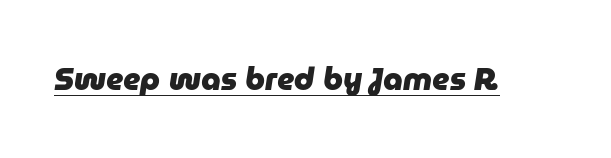
Q: Is the text bold? A: Yes.
Q: Is the text italic (slanted)? A: Yes, it leans right by about 9 degrees.
Q: Is the text underlined? A: Yes.
Q: Is the spacing between letters normal or unusually wide? A: Normal.
Q: Width (condensed, normal, or wide)? A: Normal.
Q: Stroke contrast? A: Low.
Q: x-height? A: Medium.
Q: Monospaced? A: No.
